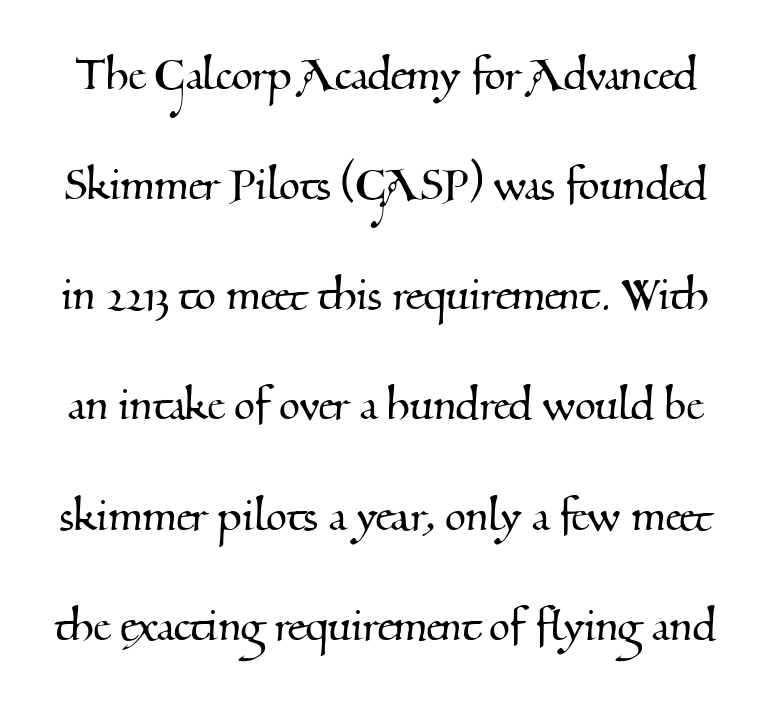
The image shows 54 px serif type; set loose line spacing (2.04x), normal letter spacing, not underlined; medium stroke contrast and a small x-height.
